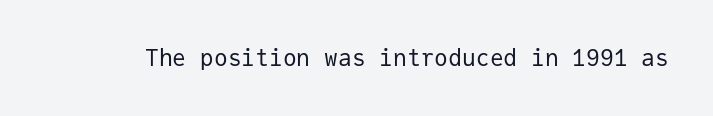
{"italic": "no", "bold": "no", "underline": "no", "letter_spacing": "normal", "letter_spacing_em": 0.0, "glyph_px": 23}
